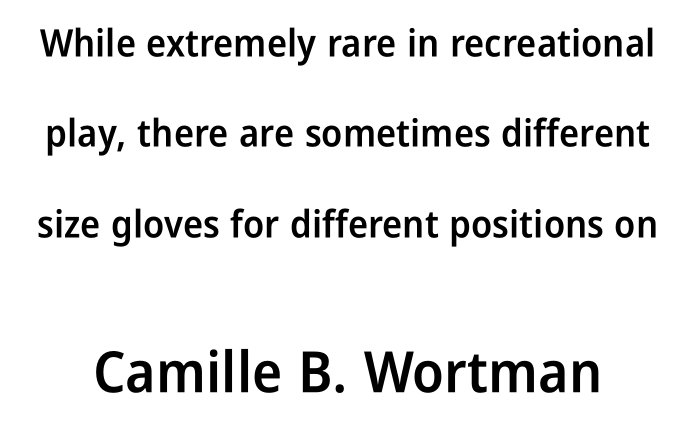
{"serif": "no", "italic": "no", "bold": "semi", "weight": "semibold", "width": "condensed", "stroke_contrast": "low", "x_height": "medium", "monospaced": "no", "underline": "no", "line_spacing": "loose", "line_spacing_ratio": 2.38, "letter_spacing": "normal", "letter_spacing_em": 0.0, "larger_block": "second", "size_ratio": 1.5, "glyph_px": 57}
